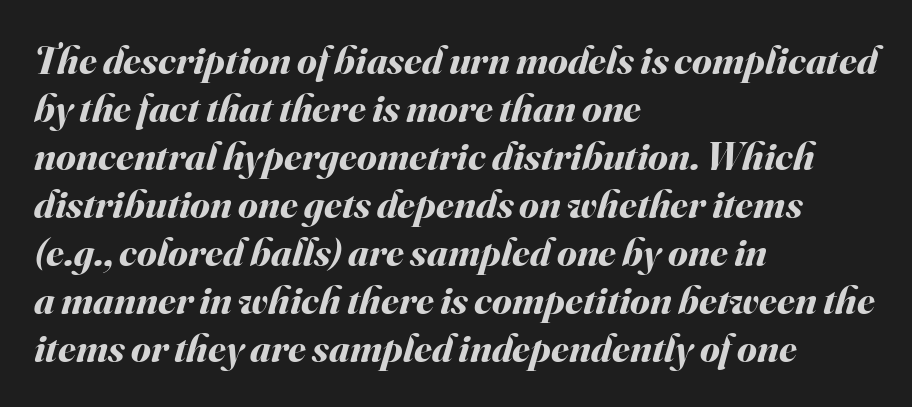
The image shows 40 px bold type, italic (leaning right); set left-aligned, line spacing 1.2x, normal letter spacing, not underlined; medium stroke contrast and a small x-height.
